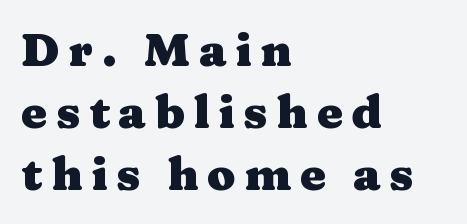
{"serif": "yes", "italic": "no", "bold": "yes", "weight": "heavy", "width": "wide", "stroke_contrast": "medium", "x_height": "medium", "monospaced": "no", "underline": "no", "align": "left", "line_spacing": "normal", "line_spacing_ratio": 1.35, "glyph_px": 46}
